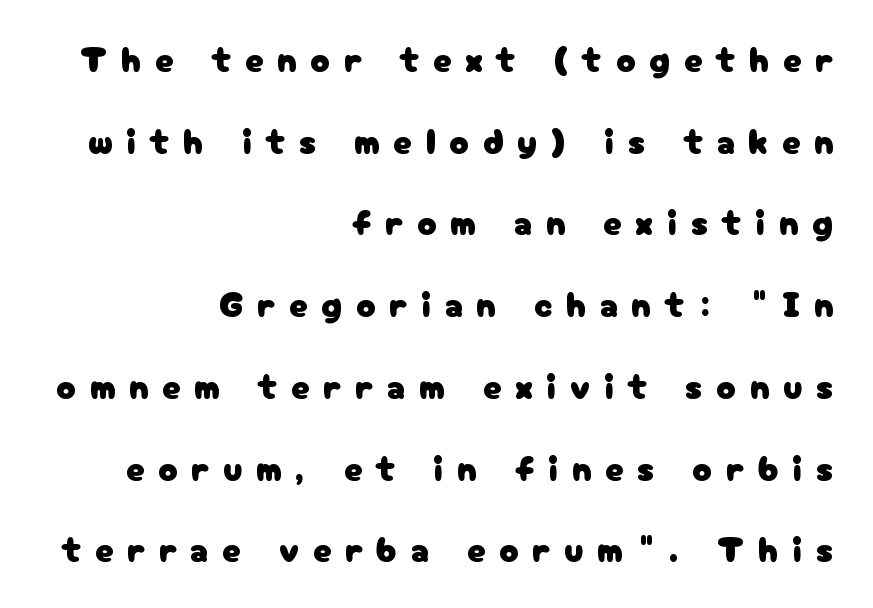
The line texture is sparse and dotted thanks to wide tracking. The rendering uses natural spacing where letterforms have individual widths. Compared with typical paragraphs, the rows here are farther apart. Each letter's strokes conclude bluntly, with no projecting serifs. Underline: absent.
